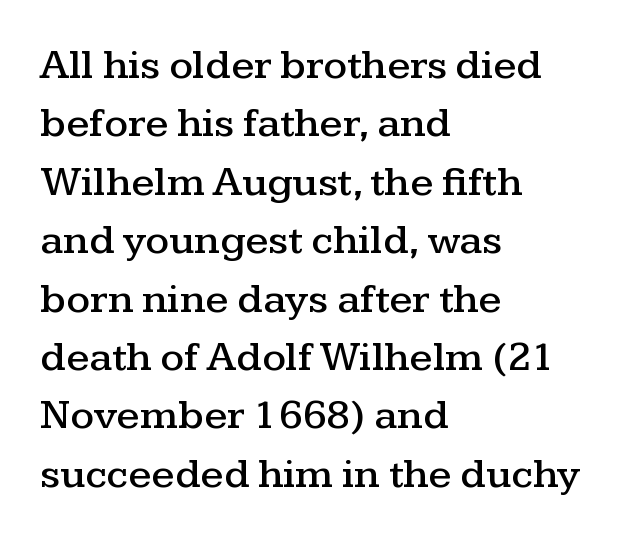
{"serif": "yes", "italic": "no", "width": "wide", "stroke_contrast": "medium", "x_height": "medium", "monospaced": "no", "underline": "no", "align": "left", "line_spacing": "normal", "line_spacing_ratio": 1.39, "letter_spacing": "normal", "letter_spacing_em": 0.0, "glyph_px": 42}
